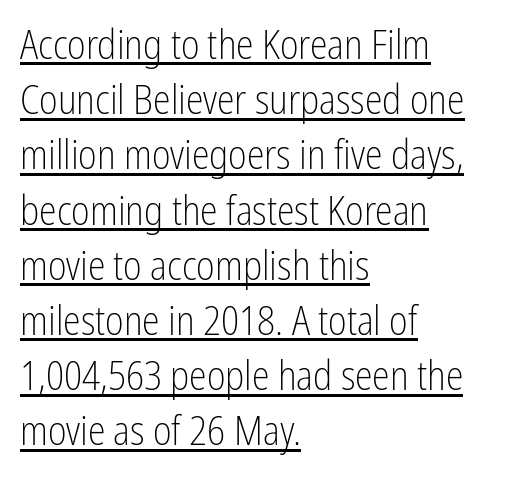
Unlike italic type, these characters show no tilt at all. A baseline rule has been typeset under these characters. The lines in this sample share a left origin and differ only in where they stop. Here the glyphs are tracked normally, forming tight word shapes. The letters look calm and open, with moderate or lighter stems.
